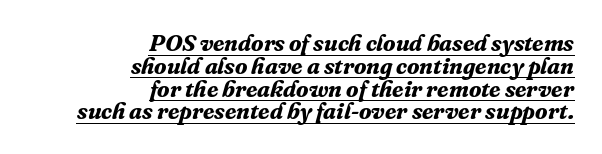
{"italic": "yes", "lean": "right", "slant_degrees": 16, "bold": "yes", "underline": "yes", "align": "right", "line_spacing": "tight", "line_spacing_ratio": 0.99, "letter_spacing": "normal", "letter_spacing_em": 0.0, "glyph_px": 23}
